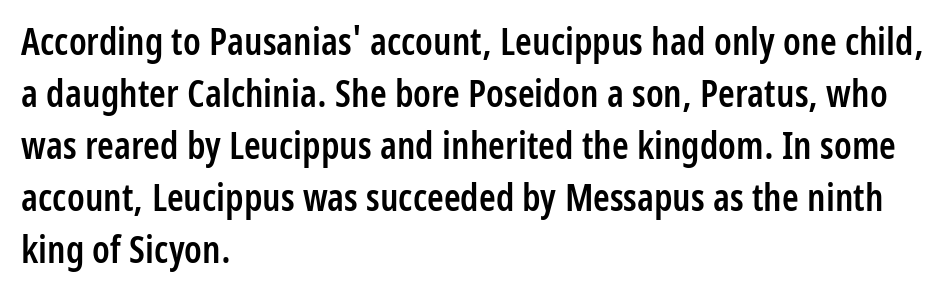
The image shows 38 px semibold, condensed sans-serif type, upright; set left-aligned, normal line spacing (1.37x), normal letter spacing, not underlined; low stroke contrast and a medium x-height.
